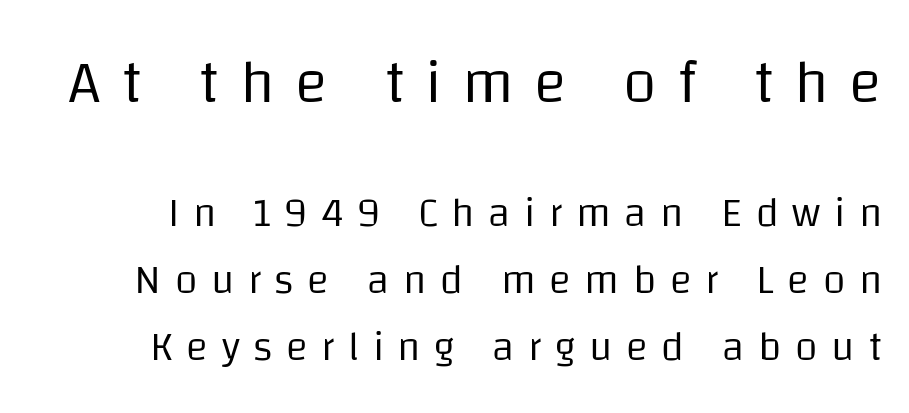
The image shows 61 px regular-weight sans-serif type, upright; set normal line spacing (1.63x), unusually wide letter spacing (+0.33 em), not underlined; the first (top) block is 1.49x larger; low stroke contrast and a large x-height.
